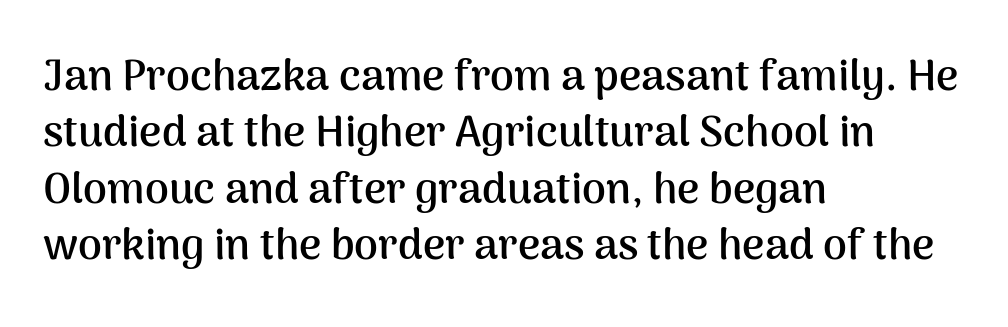
{"serif": "no", "italic": "no", "bold": "yes", "weight": "semibold", "width": "normal", "stroke_contrast": "medium", "x_height": "medium", "monospaced": "no", "underline": "no", "align": "left", "line_spacing": "normal", "line_spacing_ratio": 1.31, "letter_spacing": "normal", "letter_spacing_em": 0.0, "glyph_px": 43}
